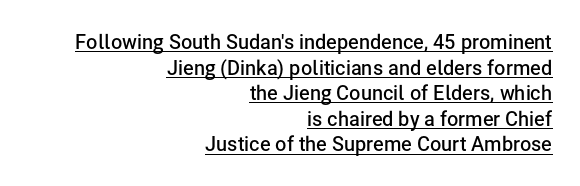
Look at the stroke-to-counter ratio: somewhat heavy, a semibold. The letterforms sit shoulder to shoulder at normal distance. Every word sits above its own underline. Reading down the column, the eye jumps a familiar distance to each next line. Caption: multi-line text, flush right, ragged left. Every character sits straight up, as roman type does.
